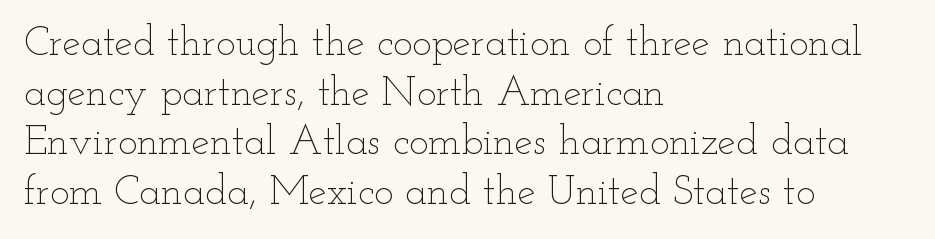
The image shows 41 px thin, wide type, upright; set left-aligned, line spacing 1.21x, normal letter spacing, not underlined; low stroke contrast and a small x-height.
